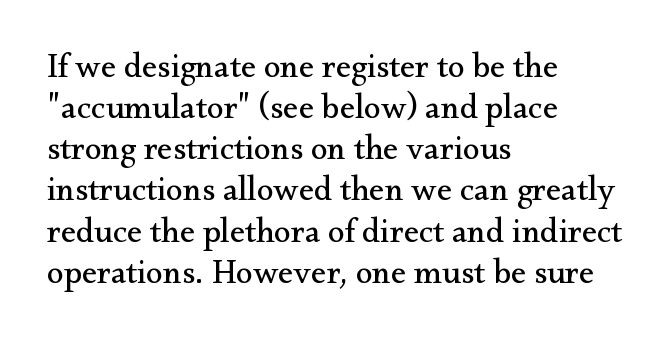
{"serif": "yes", "italic": "no", "bold": "no", "weight": "regular", "width": "normal", "stroke_contrast": "medium", "x_height": "small", "monospaced": "no", "underline": "no", "align": "left", "line_spacing_ratio": 1.21, "letter_spacing": "normal", "letter_spacing_em": 0.0, "glyph_px": 34}
